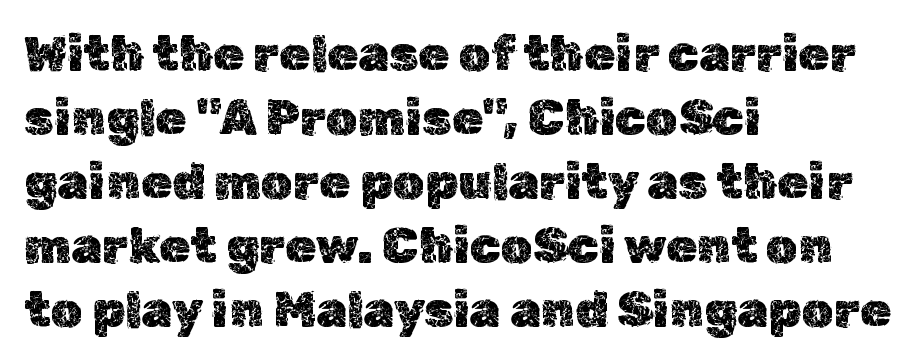
Q: Is the text italic (slanted)? A: No, it is upright.
Q: Is the text underlined? A: No.
Q: How is the paragraph aligned? A: Left-aligned.
Q: Is the spacing between letters normal or unusually wide? A: Normal.
Q: Is the spacing between lines tight, normal or loose? A: Normal.
Q: Width (condensed, normal, or wide)? A: Normal.
Q: x-height? A: Medium.
Q: Monospaced? A: No.
